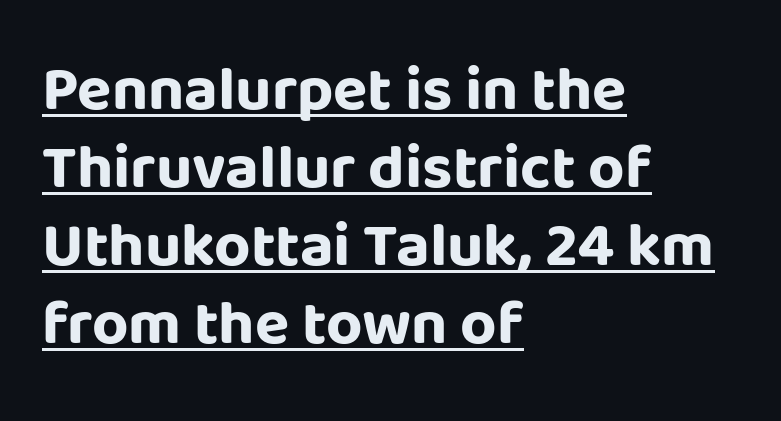
{"serif": "no", "italic": "no", "bold": "yes", "weight": "bold", "width": "normal", "stroke_contrast": "low", "x_height": "large", "monospaced": "no", "underline": "yes", "align": "left", "line_spacing_ratio": 1.24, "letter_spacing": "normal", "letter_spacing_em": 0.0, "glyph_px": 63}
